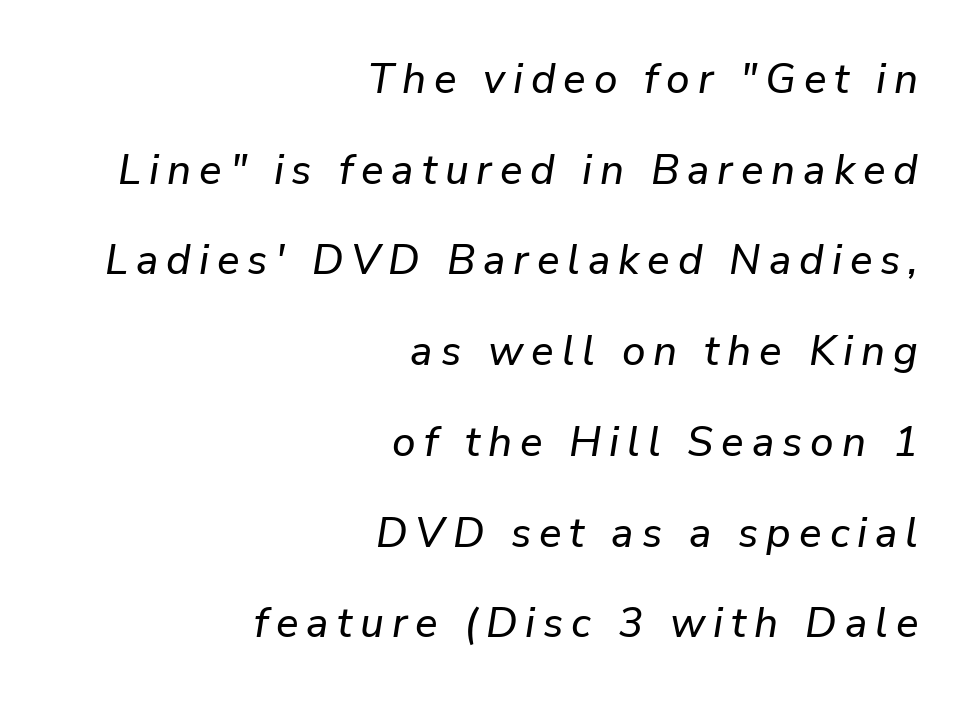
Line ends are locked; line starts wander. Honestly, the rows look like they've been pulled way apart. Underlining? Definitely not there. The passage shown leans; its letterforms are oblique. The face used here is proportionally spaced, like ordinary book or web type.
